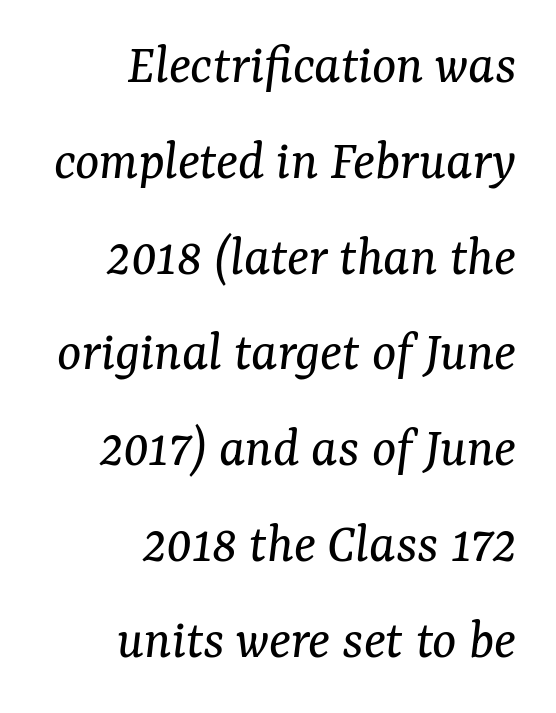
Q: Is the text bold? A: No.
Q: Is the text italic (slanted)? A: Yes, it leans right by about 7 degrees.
Q: Is the typeface a serif or a sans-serif typeface? A: Serif.
Q: Is the text underlined? A: No.
Q: How is the paragraph aligned? A: Right-aligned.
Q: Is the spacing between letters normal or unusually wide? A: Normal.
Q: Is the spacing between lines tight, normal or loose? A: Normal.
Q: Width (condensed, normal, or wide)? A: Normal.
Q: Stroke contrast? A: Medium.
Q: x-height? A: Medium.
Q: Monospaced? A: No.
